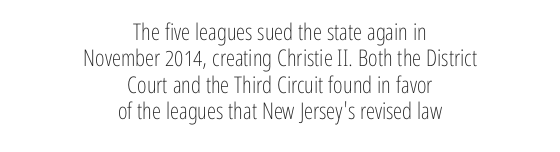
The paragraph has two soft edges and a firm central axis. Is this a heavy cut? Hardly; it is regular or lighter. The letterforms sit shoulder to shoulder at normal distance. If you measured baseline to baseline, you'd find a short distance. Each row of text sits above clean, open space.
